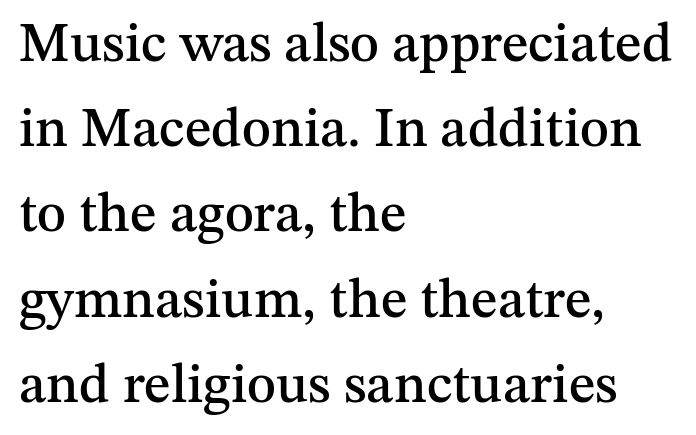
{"serif": "yes", "italic": "no", "width": "normal", "stroke_contrast": "medium", "x_height": "medium", "monospaced": "no", "underline": "no", "align": "left", "line_spacing": "normal", "line_spacing_ratio": 1.55, "letter_spacing": "normal", "letter_spacing_em": 0.0, "glyph_px": 55}
